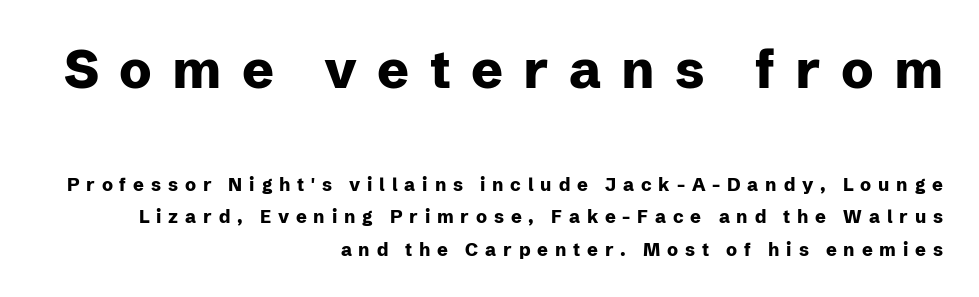
Spacing verdict: proportional, widths tailored to each character. Stroke terminals: plain, sans-serif. In terms of posture, this sample is upright. These lines carry a lot of weight — the face is fully bold. Each line ends at the same right margin while the left side varies.
